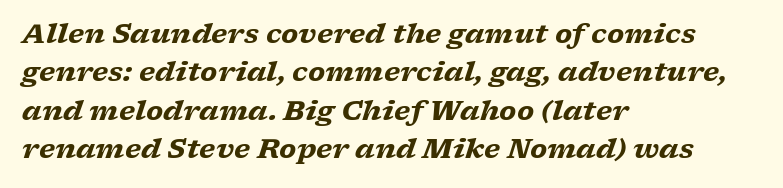
{"italic": "yes", "lean": "right", "slant_degrees": 17, "bold": "yes", "underline": "no", "align": "left", "line_spacing": "normal", "line_spacing_ratio": 1.42, "letter_spacing": "normal", "letter_spacing_em": 0.0, "glyph_px": 27}
